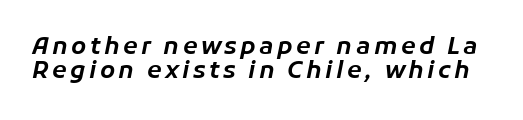
The image shows 24 px text type, italic (leaning right); set tight line spacing (0.98x), not underlined.
